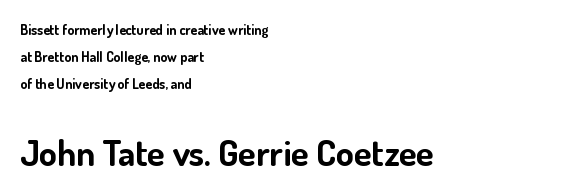
Vertically, the passage feels expansive, rows floating well apart. The gap between lines stays unmarked. The face used here is proportionally spaced, like ordinary book or web type. Nobody touched the tracking dial on this one. Whoever set this made the second block the dominant, larger element.
